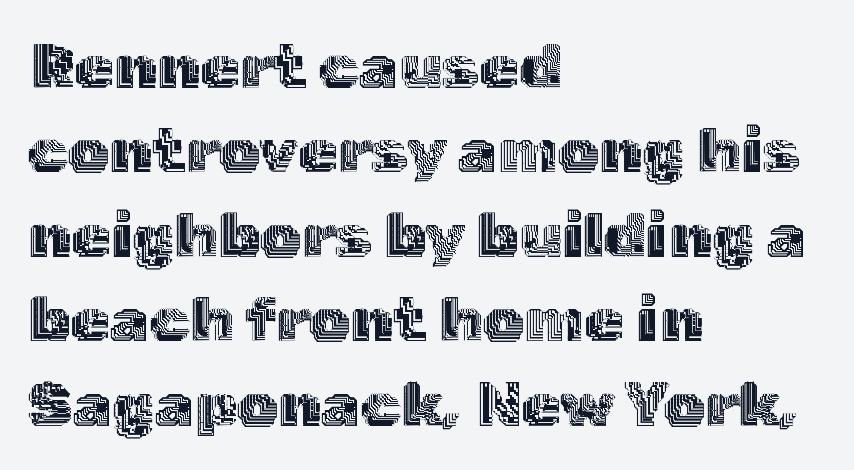
Short note: letters normally spaced. Left-aligned paragraph, ragged on the right. The specimen reads as upright at a glance. The words here are not underlined.
